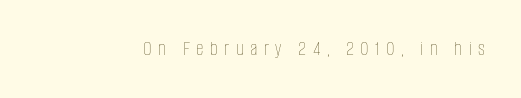
Q: Is the text bold? A: No.
Q: Is the text italic (slanted)? A: No, it is upright.
Q: Is the text underlined? A: No.
Q: Is the spacing between letters normal or unusually wide? A: Unusually wide.
